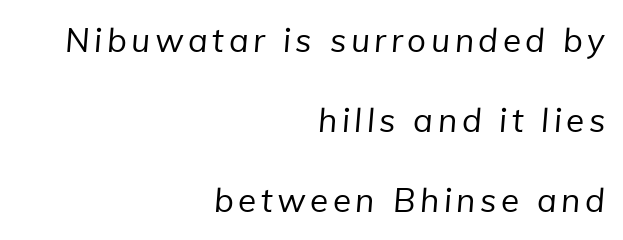
{"serif": "no", "bold": "no", "weight": "regular", "width": "normal", "stroke_contrast": "low", "x_height": "medium", "monospaced": "no", "underline": "no", "align": "right", "line_spacing": "loose", "line_spacing_ratio": 2.43, "glyph_px": 33}
